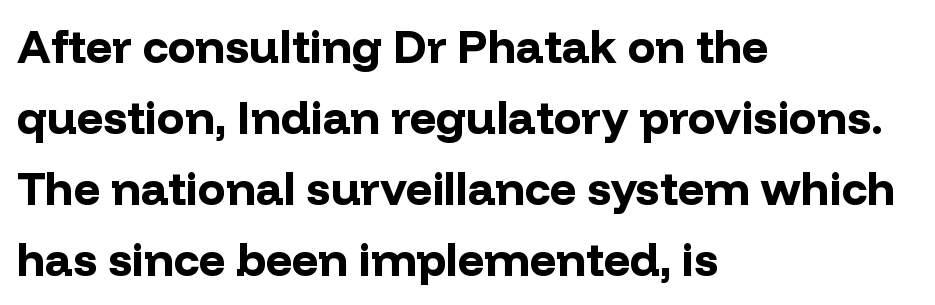
The image shows 46 px bold sans-serif type, upright; set left-aligned, normal line spacing (1.54x), normal letter spacing, not underlined; low stroke contrast and a medium x-height.
